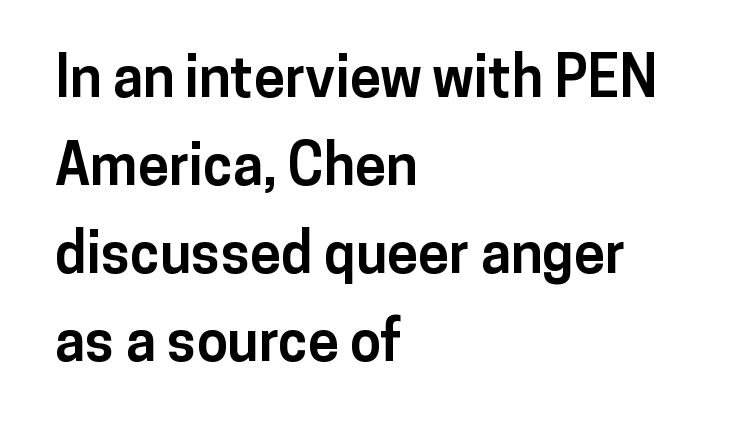
Compared with a centered layout, this one pins lines to the left instead. These lines were composed using upright roman letters. Clear beneath every line of the passage. This sample has the flowing, uneven cadence of proportional lettering. In terms of weight, the rendering is a true, heavy bold.
